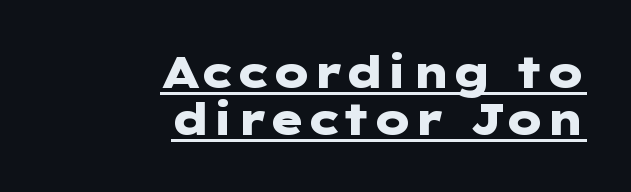
The lettering is marked with a stroke running underneath it. Letter spacing: default. Posture: straight, roman, zero tilt. How would I describe the line gaps? Narrow and economical. Strong, thick strokes mark this as bold type.
